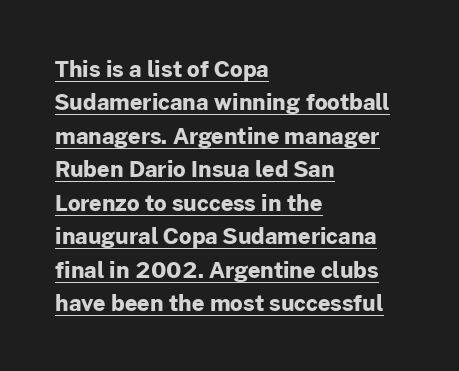
Rows of type keep a routine distance in the vertical direction. One-word summary of the alignment: left. Strokes here are thick enough to call this a true bold. A typesetter would call this zero additional tracking.
